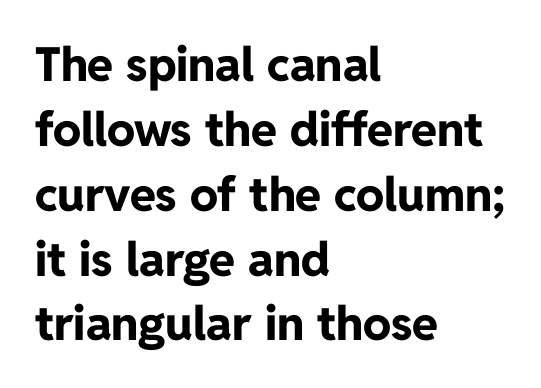
{"serif": "no", "italic": "no", "bold": "yes", "weight": "bold", "width": "normal", "stroke_contrast": "low", "x_height": "medium", "monospaced": "no", "underline": "no", "align": "left", "line_spacing": "normal", "line_spacing_ratio": 1.38, "letter_spacing": "normal", "letter_spacing_em": 0.0, "glyph_px": 47}
